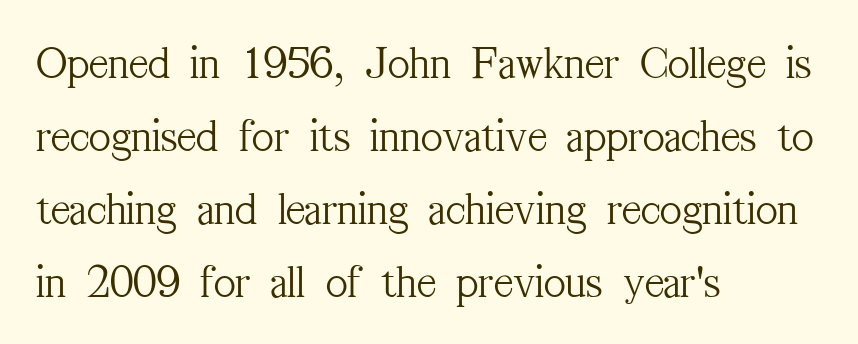
The image shows 47 px light, condensed serif type, upright; set left-aligned, normal line spacing (1.55x), normal letter spacing, not underlined; medium stroke contrast and a medium x-height.
